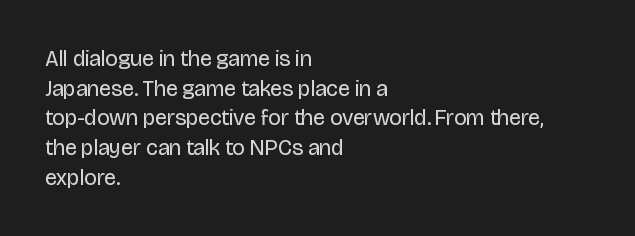
The image shows 22 px text type, upright; set left-aligned, normal line spacing (1.35x), normal letter spacing, not underlined.
